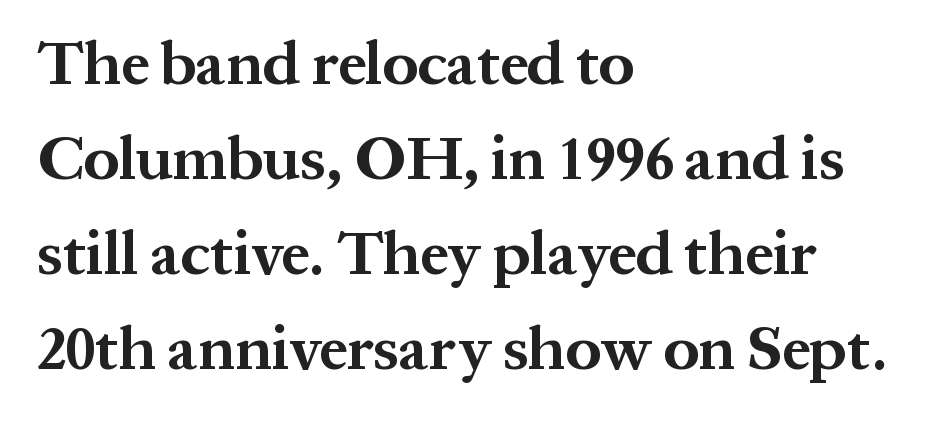
The image shows 62 px bold serif type, upright; set left-aligned, normal line spacing (1.53x), normal letter spacing, not underlined; medium stroke contrast and a medium x-height.
